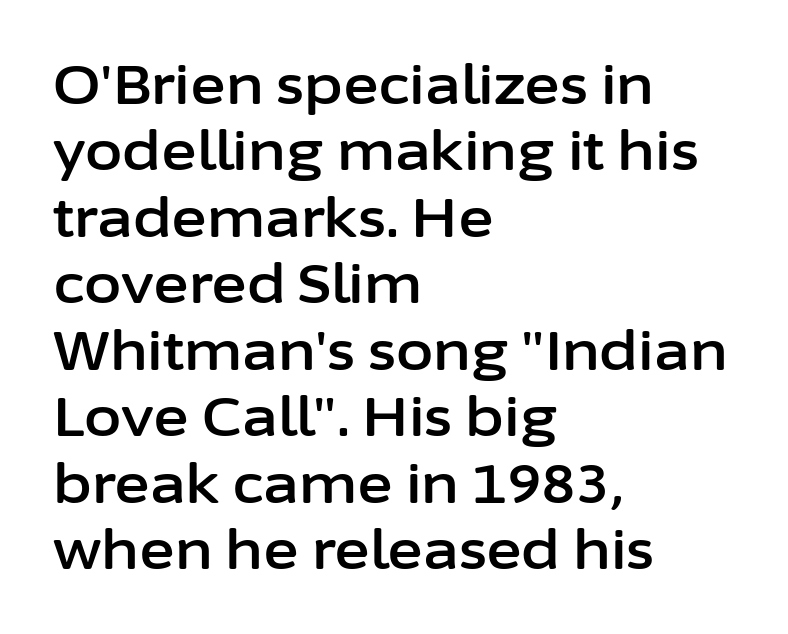
Q: Is the text italic (slanted)? A: No, it is upright.
Q: Is the typeface a serif or a sans-serif typeface? A: Sans-serif.
Q: Is the text underlined? A: No.
Q: How is the paragraph aligned? A: Left-aligned.
Q: Is the spacing between letters normal or unusually wide? A: Normal.
Q: Width (condensed, normal, or wide)? A: Normal.
Q: Stroke contrast? A: Low.
Q: x-height? A: Medium.
Q: Monospaced? A: No.
